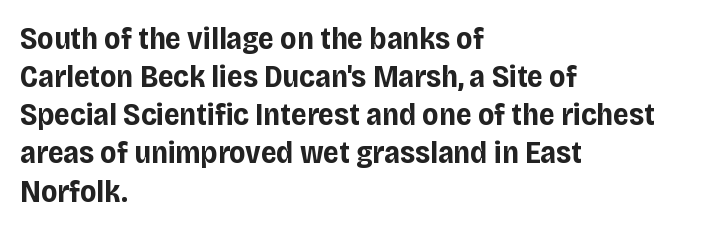
The image shows 31 px bold sans-serif type, upright; set left-aligned, line spacing 1.23x, normal letter spacing, not underlined; low stroke contrast and a large x-height.
